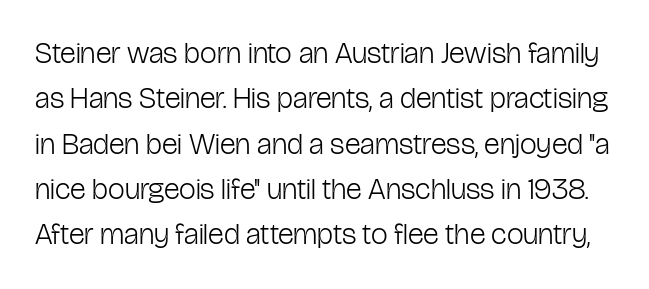
Q: Is the text bold? A: No.
Q: Is the text italic (slanted)? A: No, it is upright.
Q: Is the typeface a serif or a sans-serif typeface? A: Sans-serif.
Q: Is the text underlined? A: No.
Q: Is the spacing between letters normal or unusually wide? A: Normal.
Q: Is the spacing between lines tight, normal or loose? A: Normal.
Q: Width (condensed, normal, or wide)? A: Condensed.
Q: Stroke contrast? A: Low.
Q: x-height? A: Medium.
Q: Monospaced? A: No.
